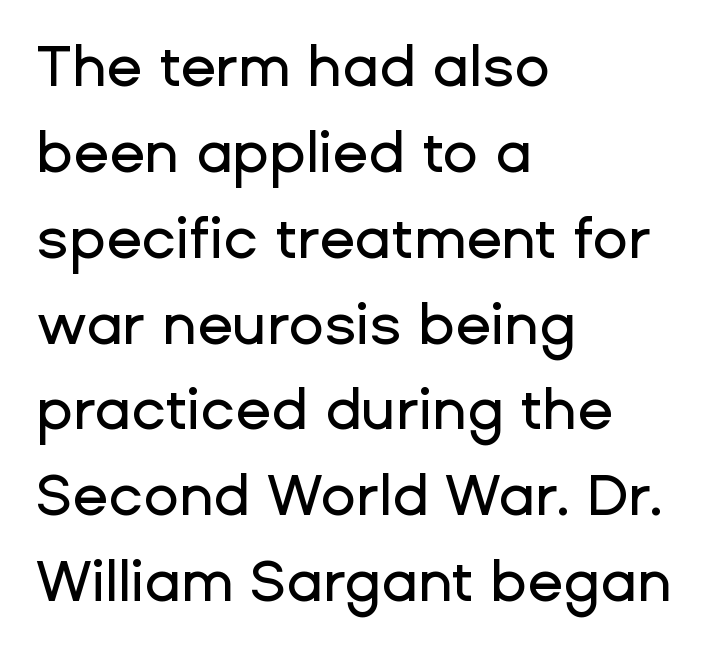
{"serif": "no", "italic": "no", "width": "normal", "stroke_contrast": "low", "x_height": "medium", "monospaced": "no", "underline": "no", "align": "left", "line_spacing": "normal", "line_spacing_ratio": 1.48, "letter_spacing": "normal", "letter_spacing_em": 0.0, "glyph_px": 58}
